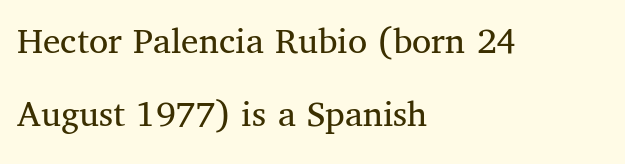
{"serif": "yes", "italic": "no", "bold": "no", "weight": "regular", "width": "normal", "stroke_contrast": "medium", "x_height": "medium", "monospaced": "no", "underline": "no", "align": "left", "line_spacing_ratio": 1.88, "letter_spacing": "normal", "letter_spacing_em": 0.0, "glyph_px": 39}
